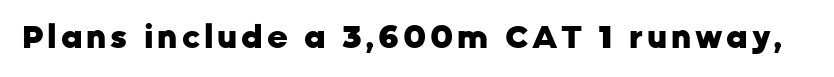
Typographically, this falls in the sans-serif category. No word sits above an underline. Is the type bold? Yes — the strokes are clearly thick and heavy. The letters stand straight up with perfectly vertical stems. The passage shown is typed in a proportional face where columns would drift.
